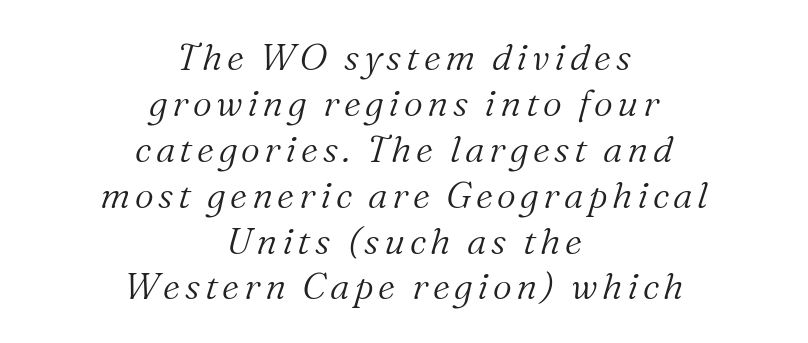
The image shows 37 px light serif type, italic (leaning right); set centered, line spacing 1.24x, not underlined; medium stroke contrast and a medium x-height.
